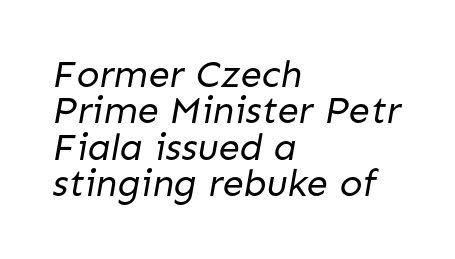
The image shows 38 px regular-weight sans-serif type; set left-aligned, tight line spacing (0.96x), normal letter spacing, not underlined; low stroke contrast and a medium x-height.
